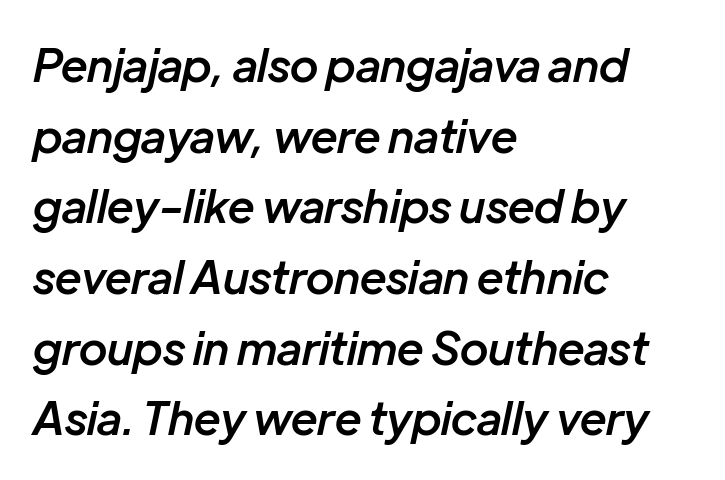
The image shows 45 px semibold type, italic (leaning right); set left-aligned, normal line spacing (1.57x), normal letter spacing, not underlined; low stroke contrast and a medium x-height.
